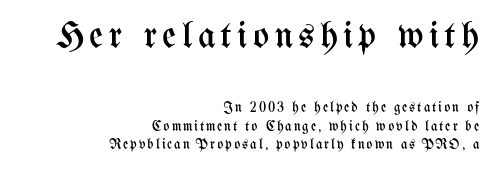
{"italic": "no", "bold": "no", "weight": "regular", "width": "condensed", "stroke_contrast": "medium", "x_height": "medium", "monospaced": "no", "underline": "no", "align": "right", "line_spacing": "normal", "line_spacing_ratio": 1.31, "larger_block": "first", "size_ratio": 2.71, "glyph_px": 38}
